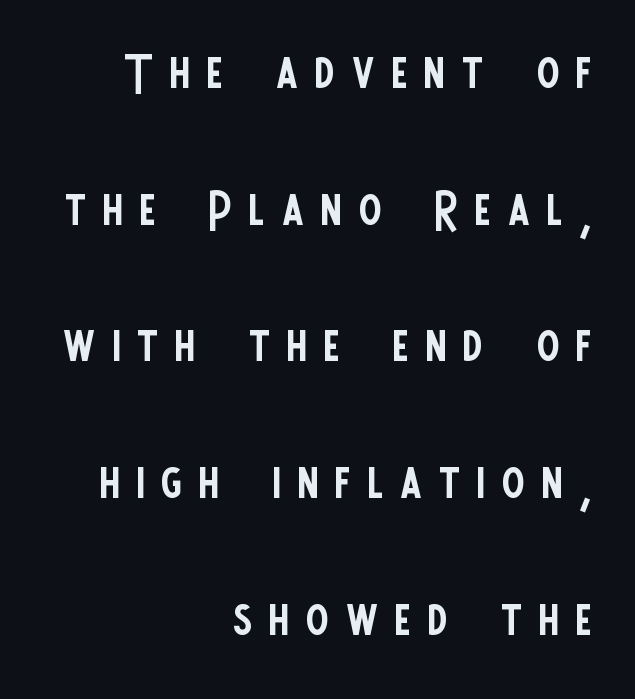
{"serif": "no", "italic": "no", "bold": "no", "weight": "regular", "width": "condensed", "stroke_contrast": "low", "x_height": "large", "monospaced": "no", "underline": "no", "align": "right", "line_spacing": "loose", "line_spacing_ratio": 2.04, "letter_spacing": "wide", "letter_spacing_em": 0.25, "glyph_px": 67}
